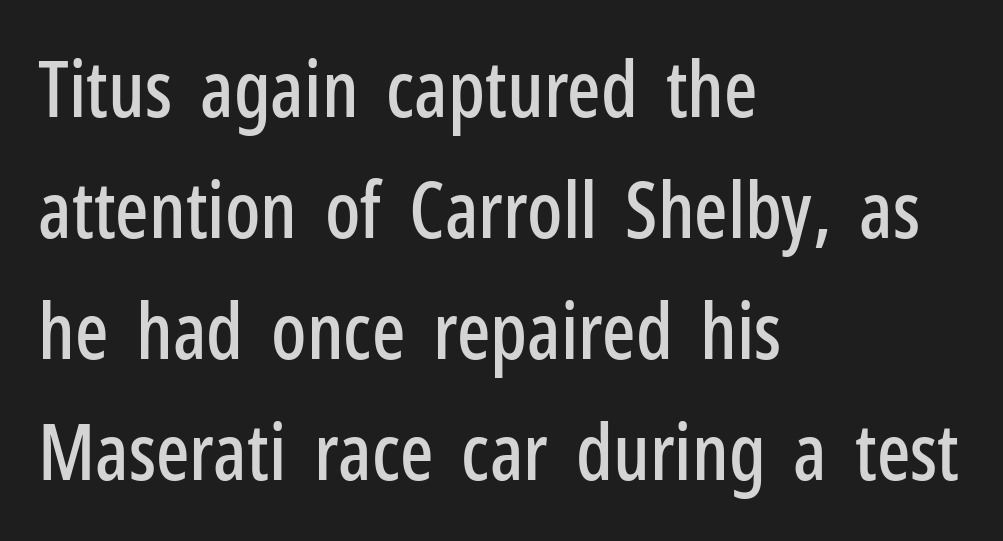
Between one letter and the next there's only the usual sliver of space. The letters stand straight up with perfectly vertical stems. Descenders hang freely into open space. Every row of glyphs begins at an identical x-position on the left. The passage shown stacks its lines at a standard gap. Nope, no serifs anywhere on these letters.
